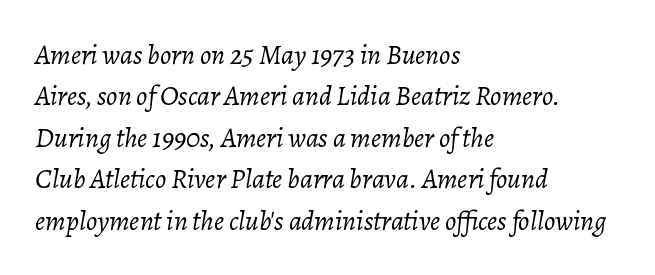
The image shows 28 px light type, italic (leaning right); set left-aligned, normal line spacing (1.48x), normal letter spacing, not underlined; low stroke contrast and a medium x-height.
